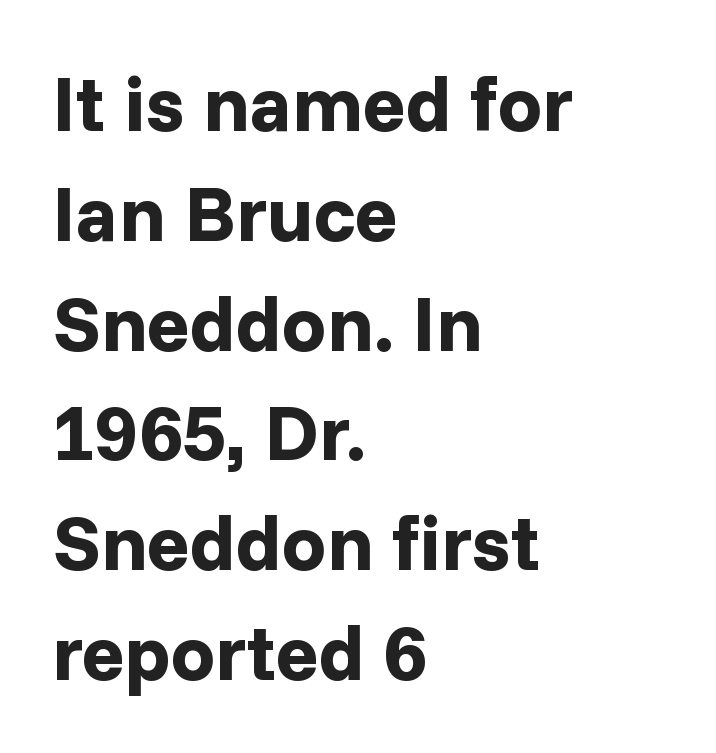
Q: Is the text bold? A: Yes.
Q: Is the text italic (slanted)? A: No, it is upright.
Q: Is the typeface a serif or a sans-serif typeface? A: Sans-serif.
Q: Is the text underlined? A: No.
Q: How is the paragraph aligned? A: Left-aligned.
Q: Is the spacing between letters normal or unusually wide? A: Normal.
Q: Is the spacing between lines tight, normal or loose? A: Normal.
Q: Width (condensed, normal, or wide)? A: Normal.
Q: Stroke contrast? A: Low.
Q: x-height? A: Medium.
Q: Monospaced? A: No.
